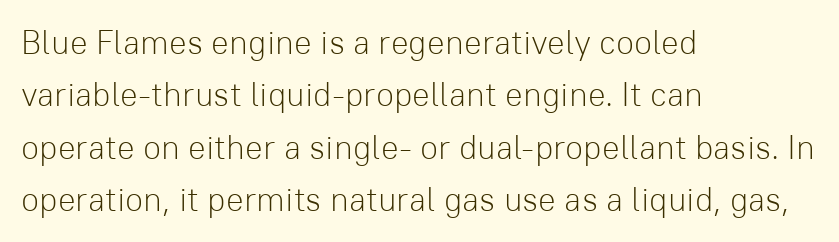
{"serif": "no", "italic": "no", "bold": "no", "weight": "light", "width": "normal", "stroke_contrast": "low", "x_height": "medium", "monospaced": "no", "underline": "no", "align": "left", "line_spacing": "normal", "line_spacing_ratio": 1.59, "letter_spacing": "normal", "letter_spacing_em": 0.0, "glyph_px": 33}
